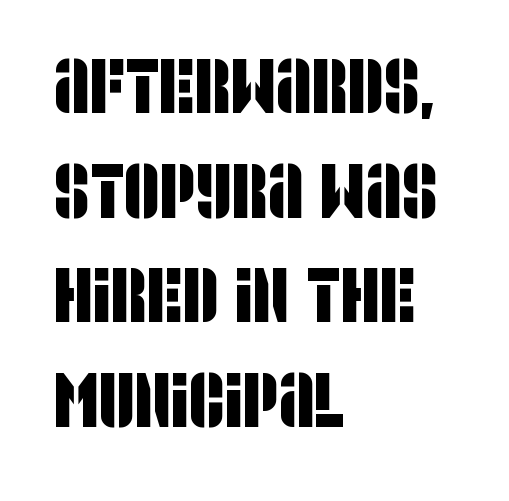
The passage shown stacks its lines at a standard gap. Words appear dense and cohesive because spacing is normal. Looks like regular typesetting: each glyph gets only the width it needs. The compositor pushed each line to the left boundary. The gap between lines stays unmarked.
